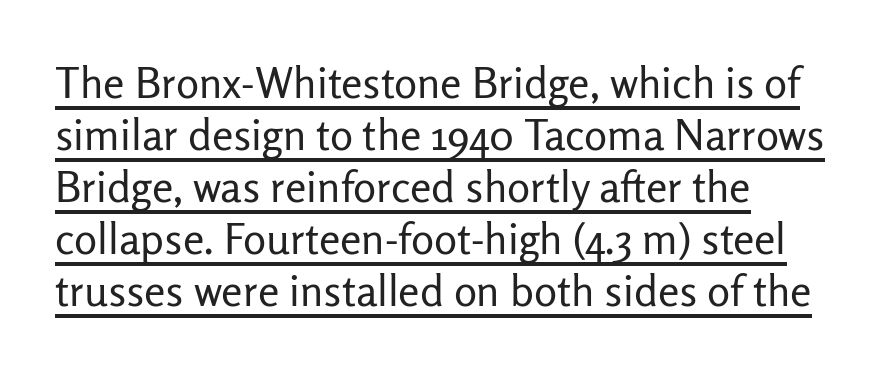
{"serif": "no", "italic": "no", "bold": "no", "weight": "regular", "width": "normal", "stroke_contrast": "low", "x_height": "medium", "monospaced": "no", "underline": "yes", "align": "left", "line_spacing_ratio": 1.21, "letter_spacing": "normal", "letter_spacing_em": 0.0, "glyph_px": 43}
